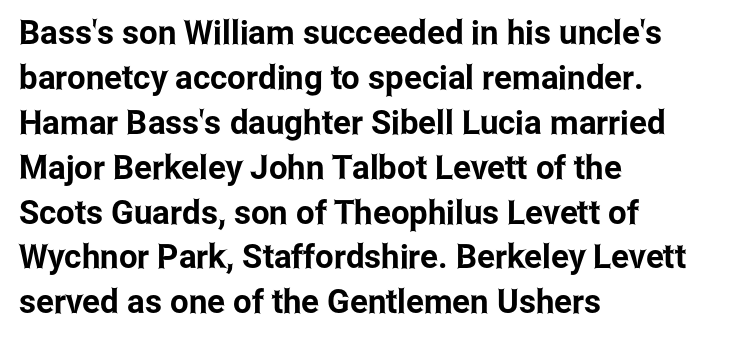
{"serif": "no", "italic": "no", "width": "condensed", "stroke_contrast": "low", "x_height": "medium", "monospaced": "no", "underline": "no", "align": "left", "line_spacing": "normal", "line_spacing_ratio": 1.36, "letter_spacing": "normal", "letter_spacing_em": 0.0, "glyph_px": 33}
